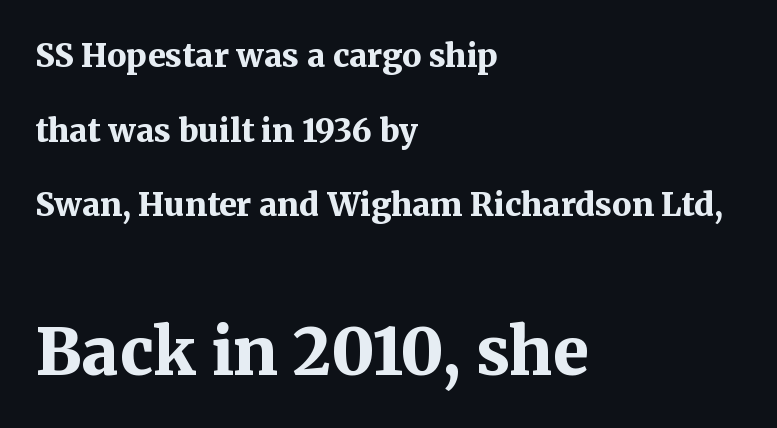
Q: Is the text bold? A: Yes.
Q: Is the text italic (slanted)? A: No, it is upright.
Q: Is the typeface a serif or a sans-serif typeface? A: Serif.
Q: Is the text underlined? A: No.
Q: How is the paragraph aligned? A: Left-aligned.
Q: Is the spacing between letters normal or unusually wide? A: Normal.
Q: Is the spacing between lines tight, normal or loose? A: Loose.
Q: Which block of text is set in a larger size, the first (top) or the second (bottom)? A: The second (bottom) one.
Q: Width (condensed, normal, or wide)? A: Normal.
Q: Stroke contrast? A: Medium.
Q: x-height? A: Medium.
Q: Monospaced? A: No.
